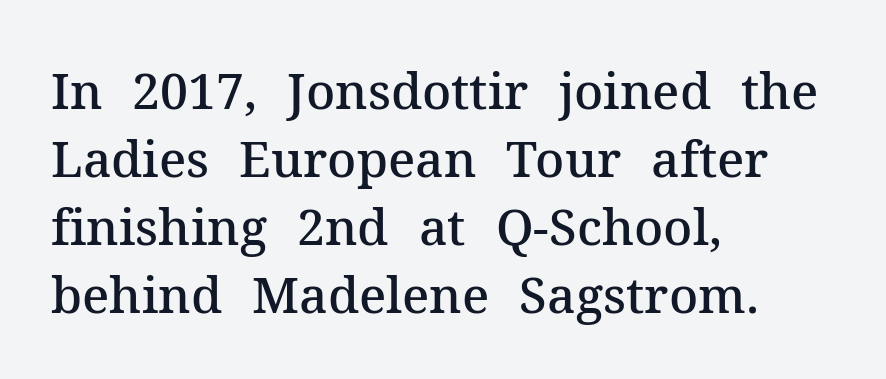
The image shows 50 px semibold serif type, upright; set left-aligned, normal line spacing (1.36x), normal letter spacing, not underlined; medium stroke contrast and a medium x-height.
